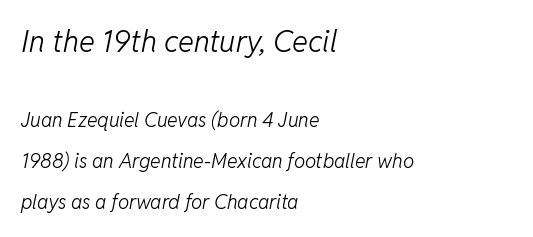
{"italic": "yes", "lean": "right", "slant_degrees": 11, "bold": "no", "weight": "light", "width": "normal", "stroke_contrast": "low", "x_height": "medium", "monospaced": "no", "underline": "no", "align": "left", "line_spacing": "loose", "line_spacing_ratio": 2.05, "letter_spacing": "normal", "letter_spacing_em": 0.0, "larger_block": "first", "size_ratio": 1.5, "glyph_px": 30}
